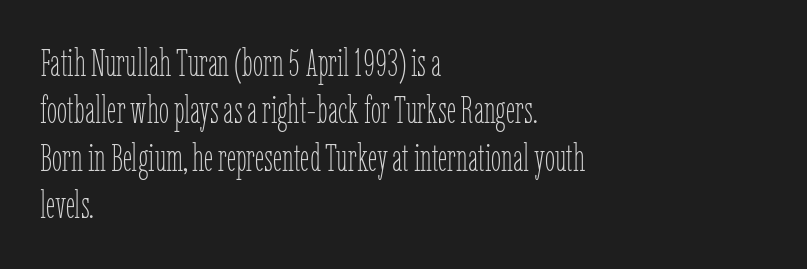
Q: Is the text bold? A: No.
Q: Is the text italic (slanted)? A: No, it is upright.
Q: Is the text underlined? A: No.
Q: How is the paragraph aligned? A: Left-aligned.
Q: Is the spacing between letters normal or unusually wide? A: Normal.
Q: Is the spacing between lines tight, normal or loose? A: Normal.
Q: Width (condensed, normal, or wide)? A: Condensed.
Q: Stroke contrast? A: Low.
Q: x-height? A: Medium.
Q: Monospaced? A: No.
